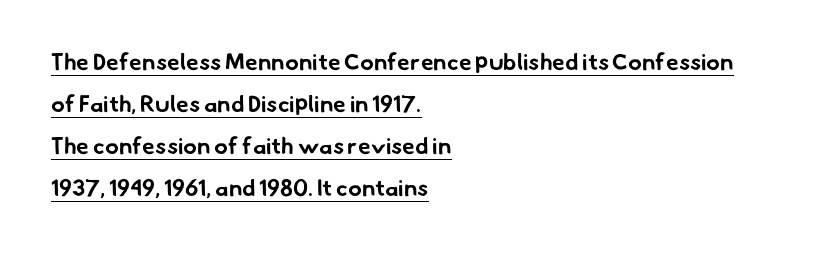
Q: Is the text bold? A: Yes.
Q: Is the text underlined? A: Yes.
Q: How is the paragraph aligned? A: Left-aligned.
Q: Is the spacing between letters normal or unusually wide? A: Normal.
